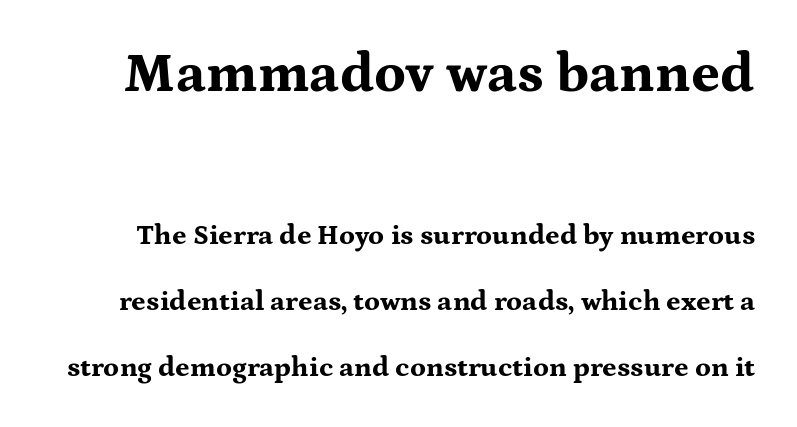
The image shows 56 px bold, wide serif type, upright; set loose line spacing (2.36x), normal letter spacing, not underlined; the first (top) block is 2.0x larger; medium stroke contrast and a medium x-height.
